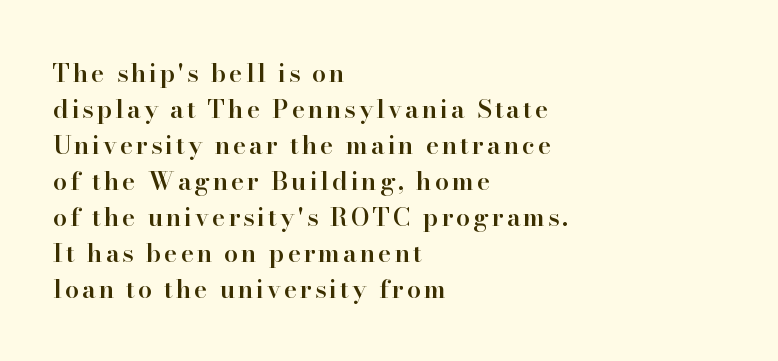
{"italic": "no", "bold": "semi", "underline": "no", "align": "left", "line_spacing": "normal", "line_spacing_ratio": 1.44, "glyph_px": 25}
